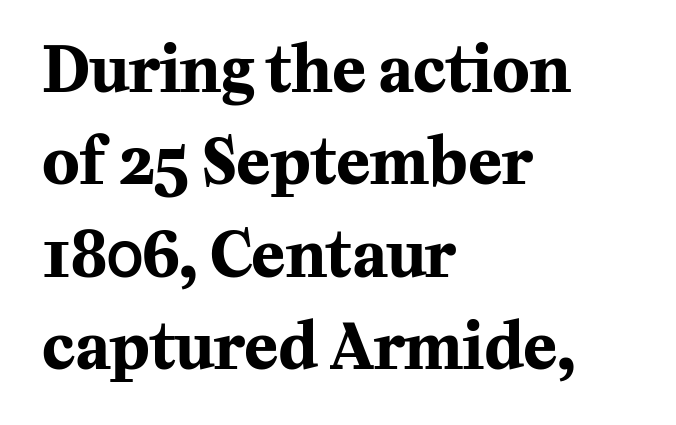
Q: Is the text bold? A: Yes.
Q: Is the text italic (slanted)? A: No, it is upright.
Q: Is the typeface a serif or a sans-serif typeface? A: Serif.
Q: Is the text underlined? A: No.
Q: How is the paragraph aligned? A: Left-aligned.
Q: Is the spacing between letters normal or unusually wide? A: Normal.
Q: Is the spacing between lines tight, normal or loose? A: Normal.
Q: Width (condensed, normal, or wide)? A: Normal.
Q: Stroke contrast? A: Medium.
Q: x-height? A: Medium.
Q: Monospaced? A: No.
